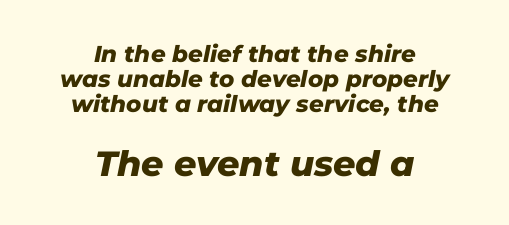
Q: Is the text bold? A: Yes.
Q: Is the text italic (slanted)? A: Yes, it leans right by about 11 degrees.
Q: Is the text underlined? A: No.
Q: How is the paragraph aligned? A: Centered.
Q: Is the spacing between letters normal or unusually wide? A: Normal.
Q: Is the spacing between lines tight, normal or loose? A: Tight.
Q: Which block of text is set in a larger size, the first (top) or the second (bottom)? A: The second (bottom) one.
Q: Width (condensed, normal, or wide)? A: Normal.
Q: Stroke contrast? A: Low.
Q: x-height? A: Medium.
Q: Monospaced? A: No.
